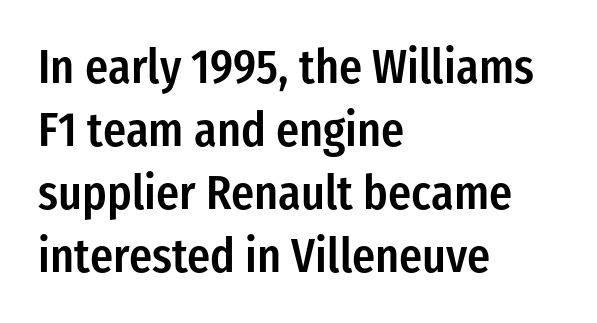
Unlike italic type, these characters show no tilt at all. This rendering employs a face without finishing strokes, i.e., a sans-serif. Visually the block forms a straight wall on the left and a jagged coastline on the right. Looks like regular typesetting: each glyph gets only the width it needs.
